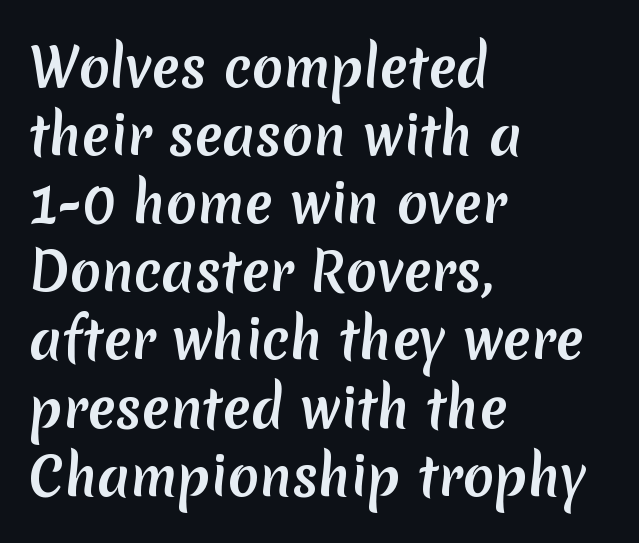
Where is the straight margin? On the left. This is sans-serif lettering, the kind often seen on screens and signage. This sample has the flowing, uneven cadence of proportional lettering. Nothing unusual about the tracking: characters are spaced as the font intends. Weight check: bold — yes, fully.
